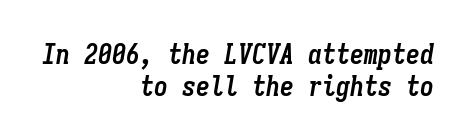
{"italic": "yes", "lean": "right", "slant_degrees": 9, "bold": "yes", "weight": "semibold", "width": "condensed", "stroke_contrast": "low", "x_height": "medium", "monospaced": "yes", "underline": "no", "align": "right", "line_spacing": "tight", "line_spacing_ratio": 1.14, "letter_spacing": "normal", "letter_spacing_em": 0.0, "glyph_px": 28}
